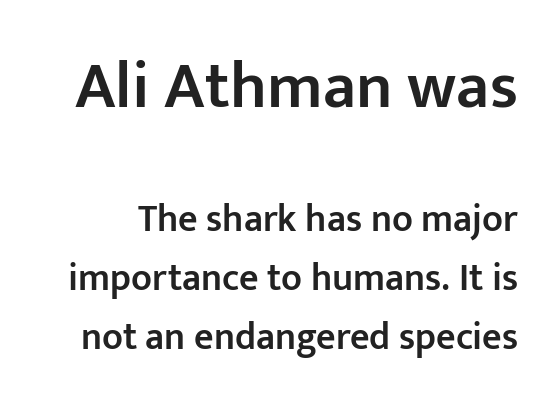
{"serif": "no", "italic": "no", "bold": "semi", "weight": "semibold", "width": "normal", "stroke_contrast": "low", "x_height": "medium", "monospaced": "no", "underline": "no", "line_spacing": "normal", "line_spacing_ratio": 1.56, "letter_spacing": "normal", "letter_spacing_em": 0.0, "larger_block": "first", "size_ratio": 1.74, "glyph_px": 66}
